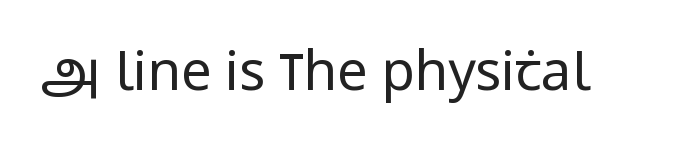
Q: Is the text bold? A: No.
Q: Is the text italic (slanted)? A: No, it is upright.
Q: Is the typeface a serif or a sans-serif typeface? A: Sans-serif.
Q: Is the text underlined? A: No.
Q: Is the spacing between letters normal or unusually wide? A: Normal.
Q: Width (condensed, normal, or wide)? A: Condensed.
Q: Stroke contrast? A: Low.
Q: x-height? A: Large.
Q: Monospaced? A: No.
